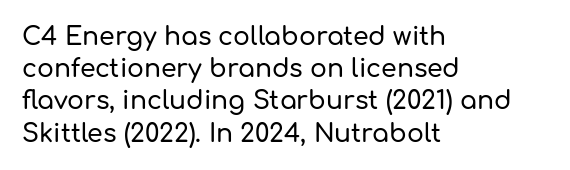
{"italic": "no", "underline": "no", "align": "left", "line_spacing": "normal", "line_spacing_ratio": 1.29, "letter_spacing": "normal", "letter_spacing_em": 0.0, "glyph_px": 25}
